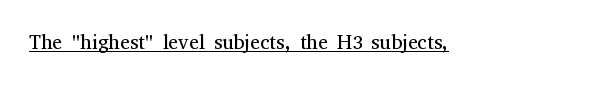
Q: Is the text bold? A: No.
Q: Is the text italic (slanted)? A: No, it is upright.
Q: Is the text underlined? A: Yes.
Q: Is the spacing between letters normal or unusually wide? A: Normal.
